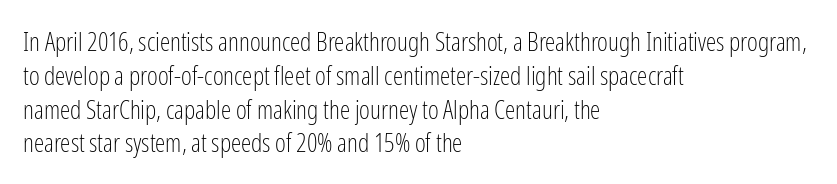
Q: Is the text bold? A: No.
Q: Is the text italic (slanted)? A: No, it is upright.
Q: Is the text underlined? A: No.
Q: How is the paragraph aligned? A: Left-aligned.
Q: Is the spacing between letters normal or unusually wide? A: Normal.
Q: Is the spacing between lines tight, normal or loose? A: Normal.
